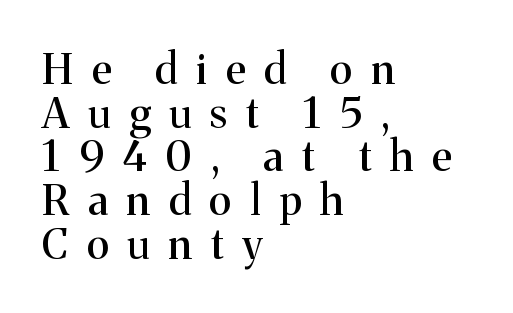
{"serif": "yes", "italic": "no", "width": "normal", "stroke_contrast": "medium", "x_height": "medium", "monospaced": "no", "underline": "no", "align": "left", "line_spacing": "tight", "line_spacing_ratio": 1.04, "letter_spacing": "wide", "letter_spacing_em": 0.45, "glyph_px": 42}
